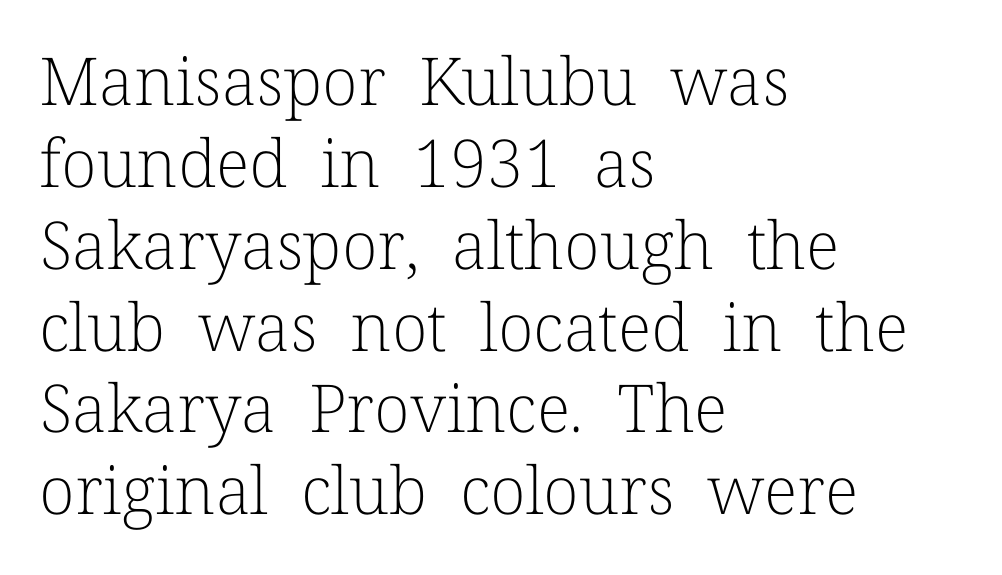
Q: Is the text bold? A: No.
Q: Is the text italic (slanted)? A: No, it is upright.
Q: Is the typeface a serif or a sans-serif typeface? A: Serif.
Q: Is the text underlined? A: No.
Q: How is the paragraph aligned? A: Left-aligned.
Q: Is the spacing between letters normal or unusually wide? A: Normal.
Q: Width (condensed, normal, or wide)? A: Normal.
Q: Stroke contrast? A: Low.
Q: x-height? A: Medium.
Q: Monospaced? A: No.
